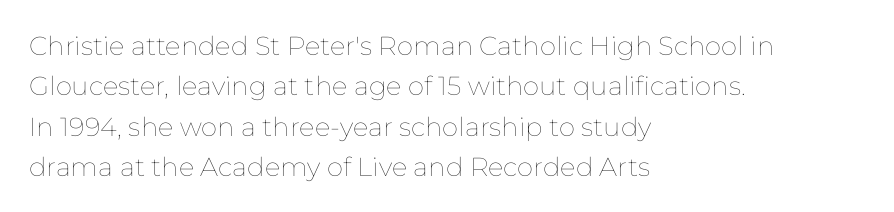
{"italic": "no", "bold": "no", "underline": "no", "align": "left", "line_spacing": "normal", "line_spacing_ratio": 1.55, "letter_spacing": "normal", "letter_spacing_em": 0.0, "glyph_px": 26}
